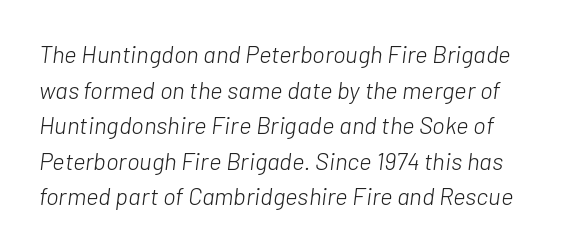
Q: Is the text bold? A: No.
Q: Is the text italic (slanted)? A: Yes, it leans right by about 7 degrees.
Q: Is the text underlined? A: No.
Q: Is the spacing between letters normal or unusually wide? A: Normal.
Q: Is the spacing between lines tight, normal or loose? A: Normal.
